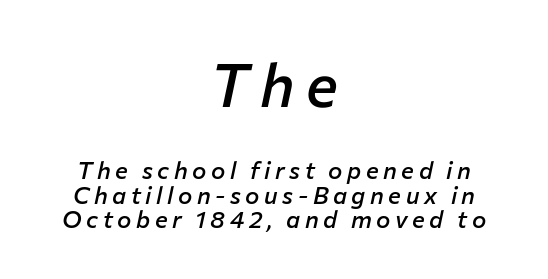
The rendering shrinks the type as you move from the upper chunk to the lower. Tightly led — the rows are bunched. The specimen reads as italic at a glance. Look at the stroke-to-counter ratio: somewhat heavy, a semibold. Is this a fixed-width face? No — the glyphs have proportional, varying widths. Alignment: centered.
